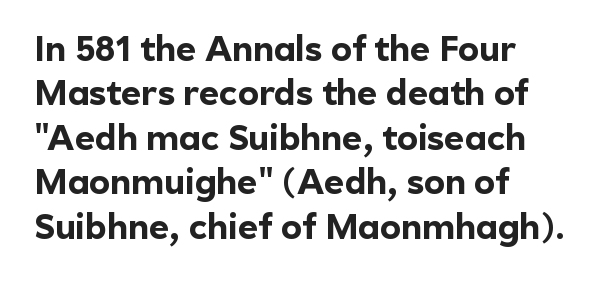
{"serif": "no", "italic": "no", "bold": "yes", "weight": "bold", "width": "normal", "x_height": "medium", "monospaced": "no", "underline": "no", "align": "left", "line_spacing": "normal", "line_spacing_ratio": 1.27, "letter_spacing": "normal", "letter_spacing_em": 0.0, "glyph_px": 35}
